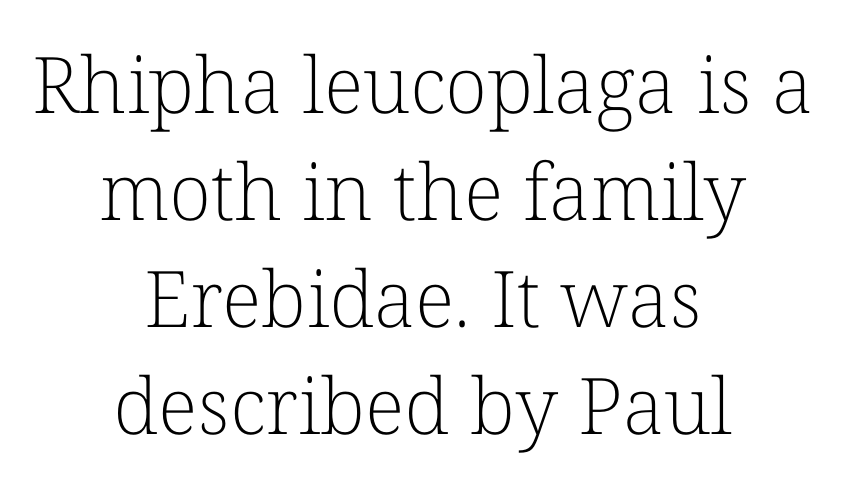
Q: Is the text bold? A: No.
Q: Is the text italic (slanted)? A: No, it is upright.
Q: Is the typeface a serif or a sans-serif typeface? A: Serif.
Q: Is the text underlined? A: No.
Q: How is the paragraph aligned? A: Centered.
Q: Is the spacing between letters normal or unusually wide? A: Normal.
Q: Is the spacing between lines tight, normal or loose? A: Normal.
Q: Width (condensed, normal, or wide)? A: Normal.
Q: Stroke contrast? A: Low.
Q: x-height? A: Medium.
Q: Monospaced? A: No.
